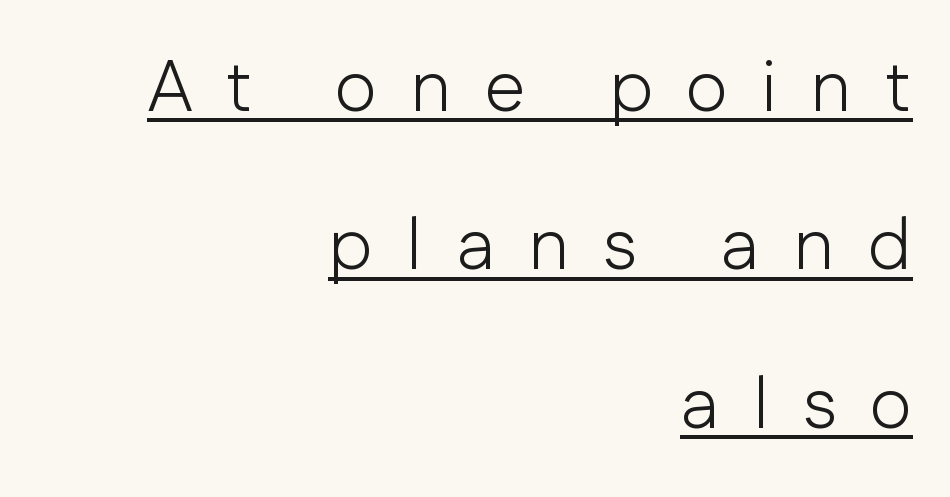
Q: Is the text bold? A: No.
Q: Is the text italic (slanted)? A: No, it is upright.
Q: Is the typeface a serif or a sans-serif typeface? A: Sans-serif.
Q: Is the text underlined? A: Yes.
Q: How is the paragraph aligned? A: Right-aligned.
Q: Is the spacing between letters normal or unusually wide? A: Unusually wide.
Q: Is the spacing between lines tight, normal or loose? A: Loose.
Q: Width (condensed, normal, or wide)? A: Normal.
Q: Stroke contrast? A: Low.
Q: x-height? A: Medium.
Q: Monospaced? A: No.
